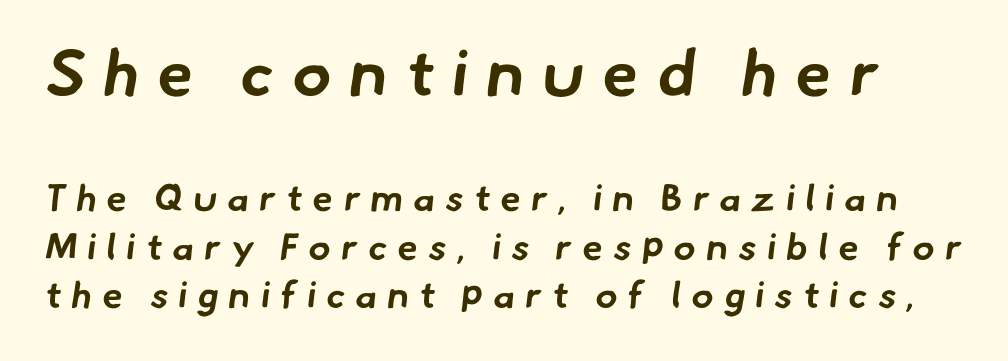
{"serif": "no", "bold": "yes", "weight": "bold", "width": "normal", "stroke_contrast": "low", "x_height": "small", "monospaced": "no", "underline": "no", "line_spacing": "normal", "line_spacing_ratio": 1.31, "letter_spacing": "wide", "letter_spacing_em": 0.28, "larger_block": "first", "size_ratio": 1.76, "glyph_px": 65}
